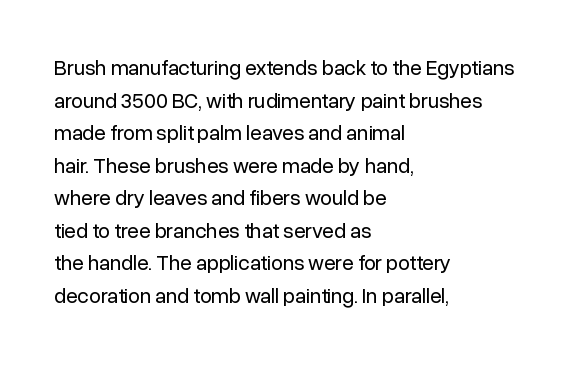
The image shows 21 px text type, upright; set left-aligned, normal line spacing (1.55x), normal letter spacing, not underlined.
